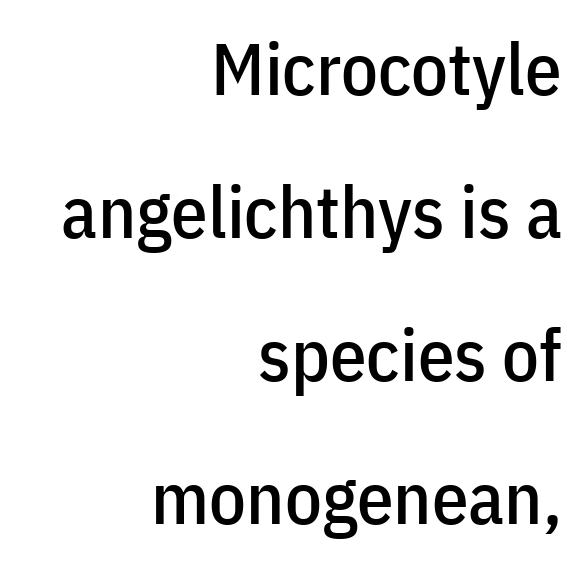
Q: Is the text italic (slanted)? A: No, it is upright.
Q: Is the typeface a serif or a sans-serif typeface? A: Sans-serif.
Q: Is the text underlined? A: No.
Q: How is the paragraph aligned? A: Right-aligned.
Q: Is the spacing between letters normal or unusually wide? A: Normal.
Q: Is the spacing between lines tight, normal or loose? A: Loose.
Q: Width (condensed, normal, or wide)? A: Condensed.
Q: Stroke contrast? A: Low.
Q: x-height? A: Medium.
Q: Monospaced? A: No.
